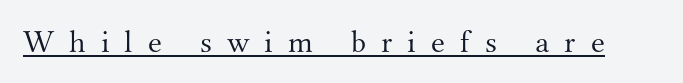
The image shows 32 px light serif type, upright; set unusually wide letter spacing (+0.47 em), underlined; medium stroke contrast and a small x-height.
